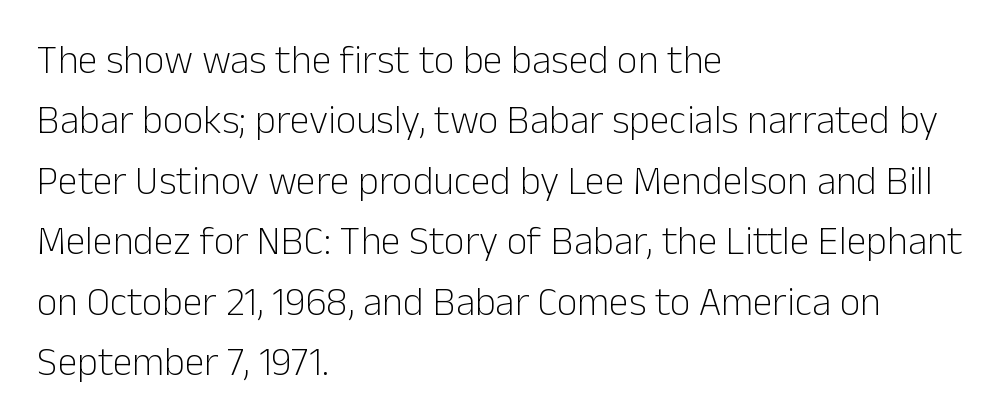
Q: Is the text bold? A: No.
Q: Is the text italic (slanted)? A: No, it is upright.
Q: Is the typeface a serif or a sans-serif typeface? A: Sans-serif.
Q: Is the text underlined? A: No.
Q: How is the paragraph aligned? A: Left-aligned.
Q: Is the spacing between letters normal or unusually wide? A: Normal.
Q: Is the spacing between lines tight, normal or loose? A: Normal.
Q: Width (condensed, normal, or wide)? A: Normal.
Q: Stroke contrast? A: Low.
Q: x-height? A: Medium.
Q: Monospaced? A: No.
